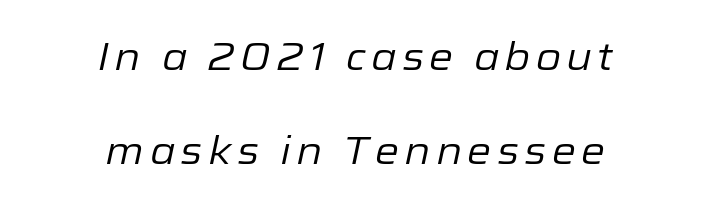
Notice how the stems are inclined rather than vertical — that's the hallmark of italics. Teacher's note: observe the equal gaps on both sides — that is centered alignment. Reading down the column, the eye jumps a long way to each next line. The letters advance in unequal steps, a hallmark of proportional type. Is the stroke heavy? The answer is a plain regular-or-lighter. Type without underlining.
